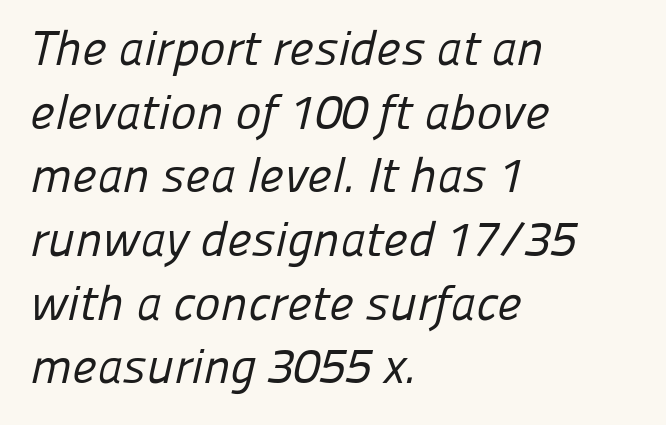
The image shows 49 px regular-weight sans-serif type; set left-aligned, normal line spacing (1.3x), normal letter spacing, not underlined; low stroke contrast and a medium x-height.
